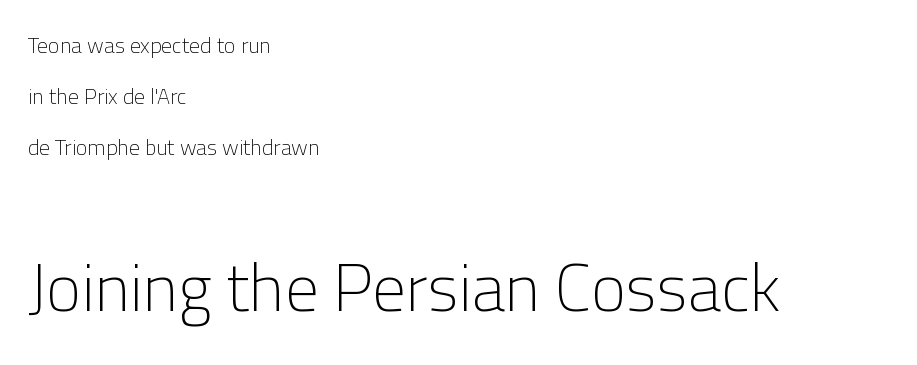
Note the varied advance widths — an 'i' is clearly narrower than an 'm'. Horizontal alignment here is leftward, the default for most running prose. Type size steps up from the first block to the second. This reads as an unemphasized weight, regular at the heaviest. The space between consecutive lines is lavish. Caption: standard tracking, unaltered.
